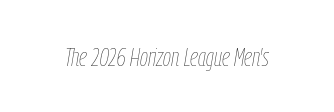
The image shows 26 px text type, italic (leaning right); set normal letter spacing, not underlined.
